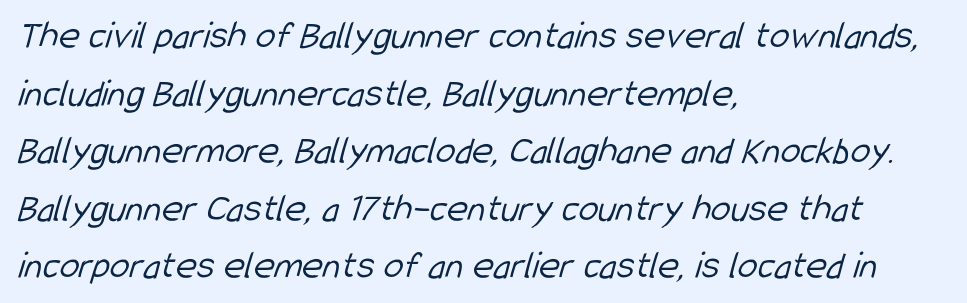
Q: Is the text bold? A: No.
Q: Is the typeface a serif or a sans-serif typeface? A: Sans-serif.
Q: Is the text underlined? A: No.
Q: How is the paragraph aligned? A: Left-aligned.
Q: Is the spacing between letters normal or unusually wide? A: Normal.
Q: Is the spacing between lines tight, normal or loose? A: Normal.
Q: Width (condensed, normal, or wide)? A: Condensed.
Q: Stroke contrast? A: Low.
Q: x-height? A: Medium.
Q: Monospaced? A: No.
